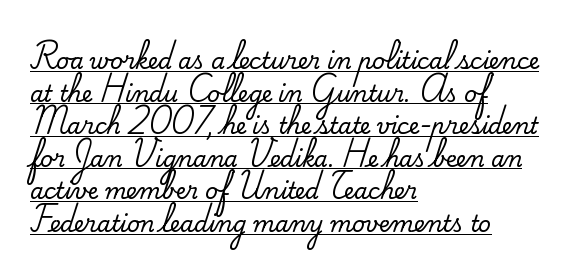
Q: Is the text italic (slanted)? A: Yes.
Q: Is the text underlined? A: Yes.
Q: How is the paragraph aligned? A: Left-aligned.
Q: Is the spacing between letters normal or unusually wide? A: Normal.
Q: Is the spacing between lines tight, normal or loose? A: Normal.
